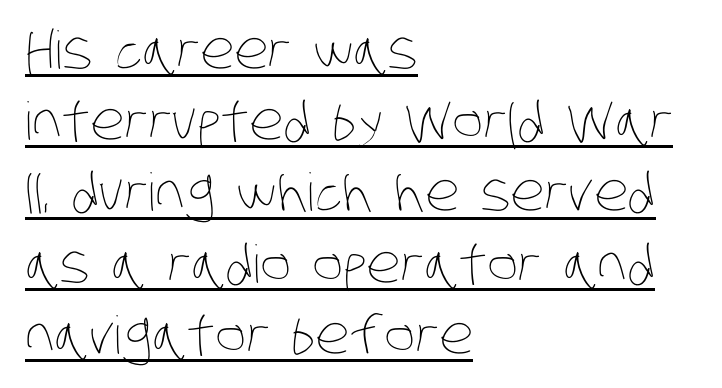
{"bold": "no", "weight": "thin", "width": "condensed", "stroke_contrast": "low", "x_height": "large", "monospaced": "no", "underline": "yes", "align": "left", "line_spacing": "normal", "line_spacing_ratio": 1.37, "letter_spacing": "normal", "letter_spacing_em": 0.0, "glyph_px": 52}
